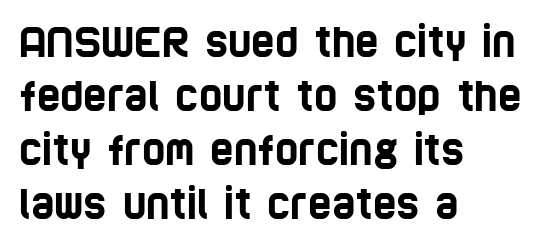
{"serif": "no", "width": "condensed", "stroke_contrast": "low", "x_height": "large", "monospaced": "no", "underline": "no", "align": "left", "line_spacing": "normal", "line_spacing_ratio": 1.35, "letter_spacing": "normal", "letter_spacing_em": 0.0, "glyph_px": 40}
